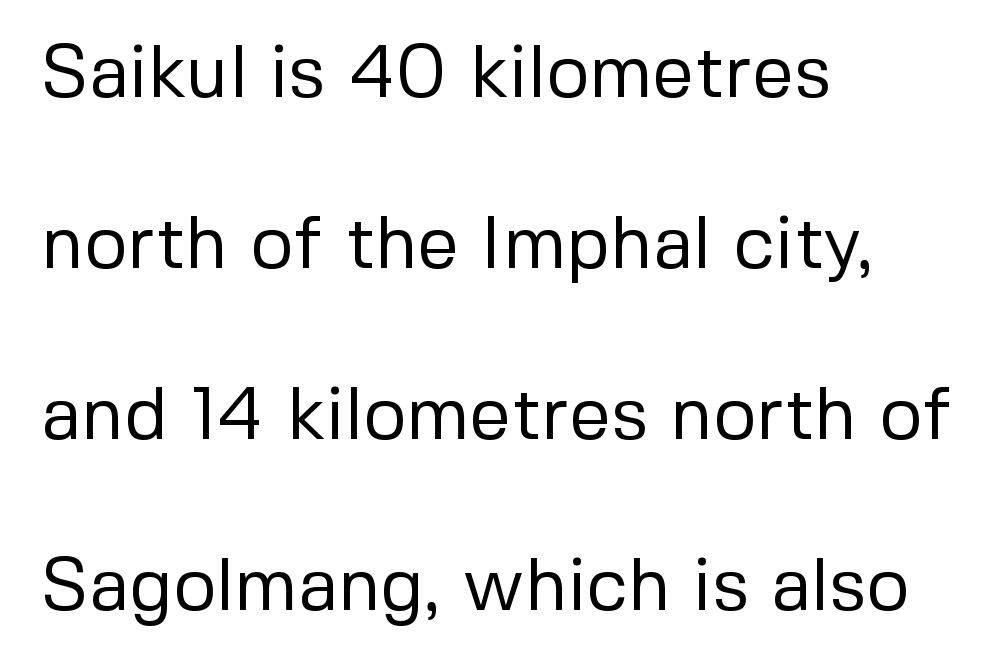
The passage shown is typed in a proportional face where columns would drift. The area under the type is left untouched. Each letter's strokes conclude bluntly, with no projecting serifs. If you measured baseline to baseline, you'd find a long distance. Tracking value appears to be zero — textbook default spacing. Stroke thickness stays within the range of a standard reading face or lighter.
